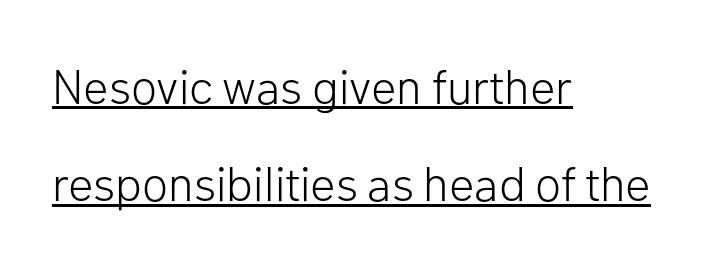
{"serif": "no", "italic": "no", "bold": "no", "weight": "light", "width": "normal", "stroke_contrast": "low", "x_height": "medium", "monospaced": "no", "underline": "yes", "align": "left", "line_spacing": "loose", "line_spacing_ratio": 2.03, "letter_spacing": "normal", "letter_spacing_em": 0.0, "glyph_px": 48}
